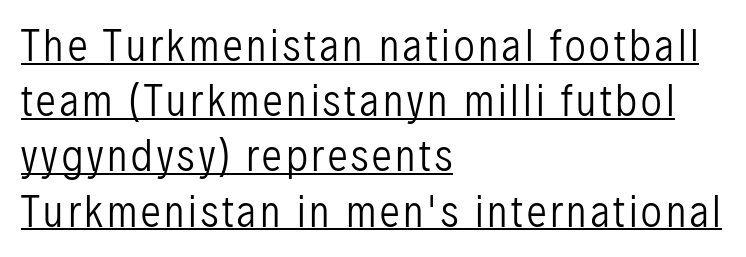
Posture: straight, roman, zero tilt. The rendered words wear a rule along their underside. The text block is weighted toward the left margin, trailing off unevenly rightward. The face used here is proportionally spaced, like ordinary book or web type. The rendering uses a moderate line-height, typical for paragraphs. The typeface has the unassuming heft of standard copy or less.
